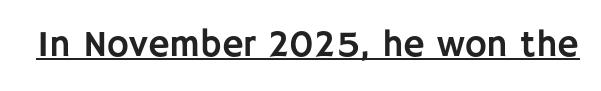
Q: Is the text italic (slanted)? A: No, it is upright.
Q: Is the typeface a serif or a sans-serif typeface? A: Sans-serif.
Q: Is the text underlined? A: Yes.
Q: Is the spacing between letters normal or unusually wide? A: Normal.
Q: Width (condensed, normal, or wide)? A: Normal.
Q: Stroke contrast? A: Low.
Q: x-height? A: Large.
Q: Monospaced? A: No.
